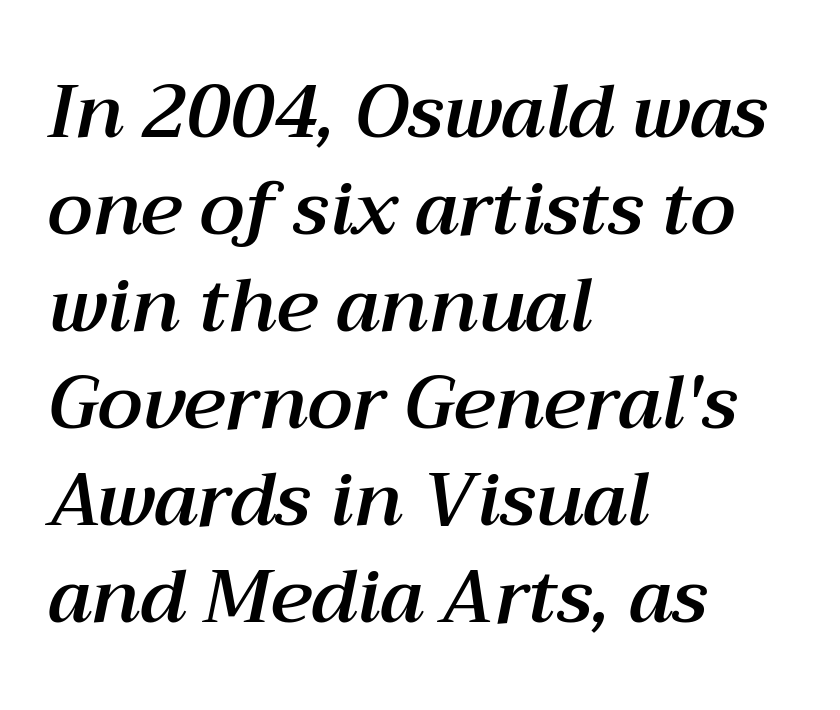
The rendering uses natural spacing where letterforms have individual widths. A normal amount of white space separates one row of letters from the next. The passage shown leans; its letterforms are oblique. Spacing between characters is what you'd get straight out of the box. Clear beneath every line of the passage. One-word summary of the alignment: left.
